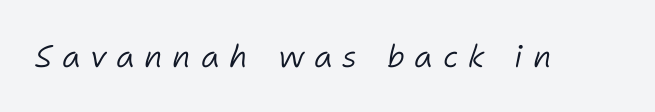
{"italic": "yes", "lean": "right", "slant_degrees": 11, "bold": "no", "weight": "light", "width": "normal", "stroke_contrast": "low", "x_height": "medium", "monospaced": "no", "underline": "no", "letter_spacing": "wide", "letter_spacing_em": 0.31, "glyph_px": 31}
